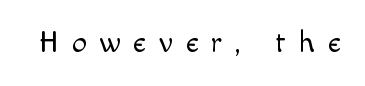
{"serif": "no", "italic": "no", "bold": "no", "weight": "light", "width": "normal", "x_height": "small", "monospaced": "no", "underline": "no", "letter_spacing": "wide", "letter_spacing_em": 0.43, "glyph_px": 30}
